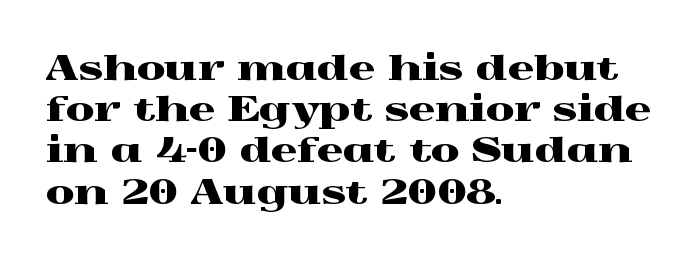
{"serif": "yes", "italic": "no", "width": "wide", "x_height": "medium", "monospaced": "no", "underline": "no", "align": "left", "line_spacing": "normal", "line_spacing_ratio": 1.25, "letter_spacing": "normal", "letter_spacing_em": 0.0, "glyph_px": 33}
